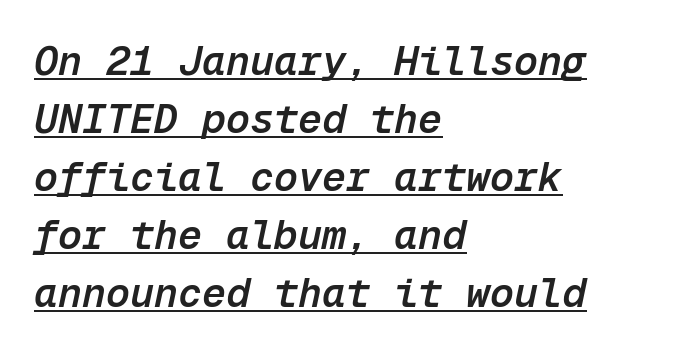
The image shows 40 px semibold type, italic (leaning right), monospaced; set left-aligned, normal line spacing (1.45x), normal letter spacing, underlined; low stroke contrast and a medium x-height.
